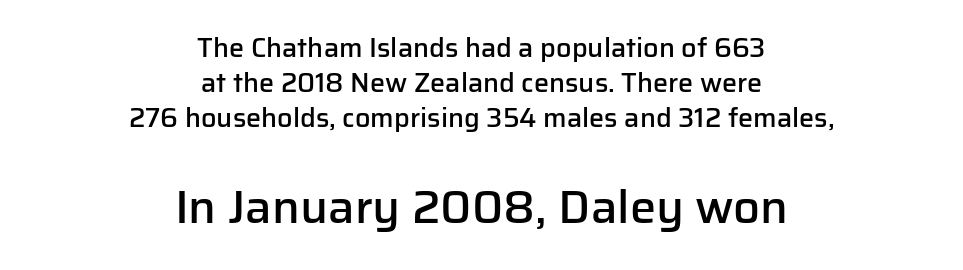
How would I describe the line gaps? Plain and ordinary. The second block has been scaled up relative to the first. Nothing sits at the stroke ends, so this counts as sans-serif. Every character sits straight up, as roman type does. Is the block centered? Yes — each line is placed symmetrically about the middle.
